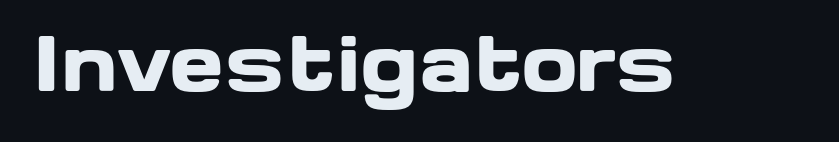
Q: Is the text bold? A: Yes.
Q: Is the text italic (slanted)? A: No, it is upright.
Q: Is the typeface a serif or a sans-serif typeface? A: Sans-serif.
Q: Is the text underlined? A: No.
Q: Is the spacing between letters normal or unusually wide? A: Normal.
Q: Width (condensed, normal, or wide)? A: Wide.
Q: Stroke contrast? A: Low.
Q: x-height? A: Medium.
Q: Monospaced? A: No.
